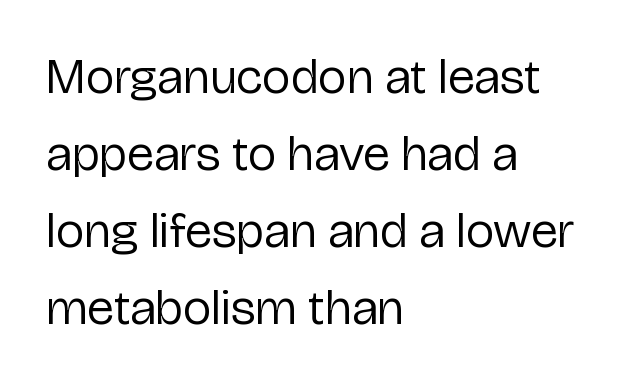
{"serif": "no", "italic": "no", "bold": "no", "weight": "regular", "width": "normal", "stroke_contrast": "low", "x_height": "medium", "monospaced": "no", "underline": "no", "align": "left", "line_spacing": "normal", "line_spacing_ratio": 1.54, "letter_spacing": "normal", "letter_spacing_em": 0.0, "glyph_px": 50}
